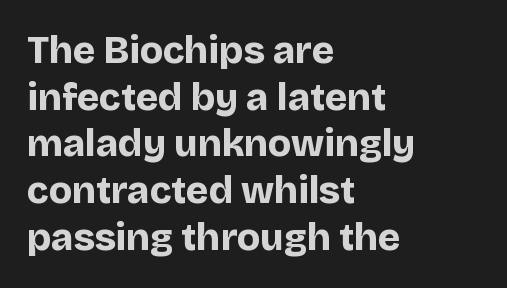
{"serif": "no", "italic": "no", "bold": "yes", "weight": "bold", "width": "normal", "stroke_contrast": "low", "x_height": "large", "monospaced": "no", "underline": "no", "align": "left", "line_spacing_ratio": 1.23, "letter_spacing": "normal", "letter_spacing_em": 0.0, "glyph_px": 38}
